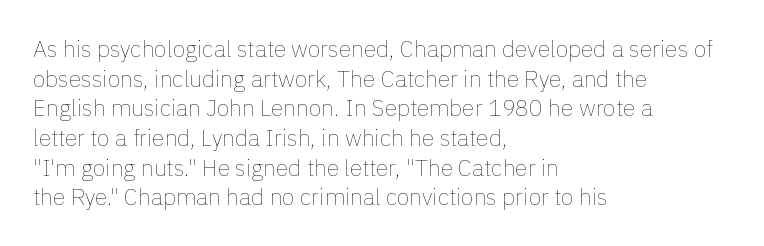
The image shows 23 px text type, upright; set left-aligned, normal line spacing (1.29x), normal letter spacing, not underlined.
